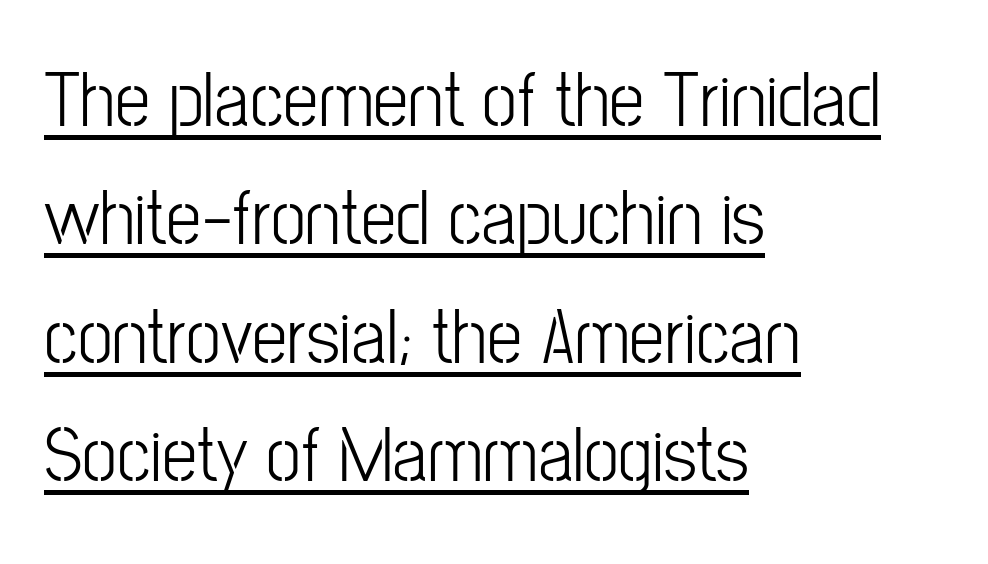
Q: Is the text bold? A: No.
Q: Is the text italic (slanted)? A: No, it is upright.
Q: Is the typeface a serif or a sans-serif typeface? A: Sans-serif.
Q: Is the text underlined? A: Yes.
Q: How is the paragraph aligned? A: Left-aligned.
Q: Is the spacing between letters normal or unusually wide? A: Normal.
Q: Is the spacing between lines tight, normal or loose? A: Normal.
Q: Width (condensed, normal, or wide)? A: Condensed.
Q: Stroke contrast? A: Low.
Q: x-height? A: Medium.
Q: Monospaced? A: No.
